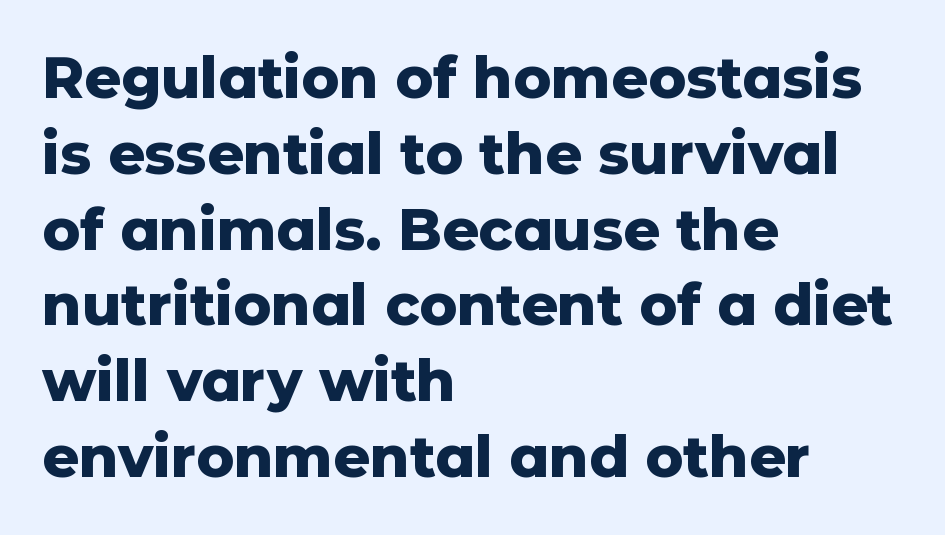
Unlike italic type, these characters show no tilt at all. Line starts are locked; line ends wander. Successive baselines arrive at the customary interval. Plain, unruled lines of type.
